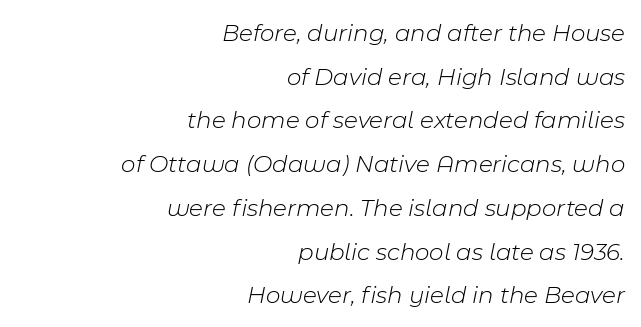
The paragraph has a hard right edge and a soft left edge. This reads as an unemphasized weight, regular at the heaviest. Has an underline been added? It has not. Yep, that's italic — everything's leaning. Is the letter spacing exaggerated? No — it looks like the ordinary default.
